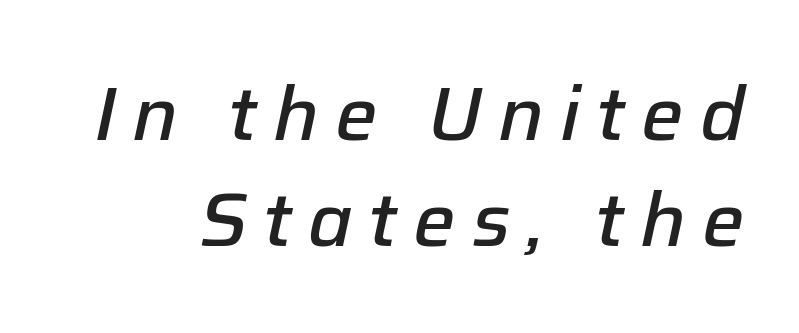
Notice how descenders clear the ascenders below comfortably — that's standard leading. Italic? Definitely — the glyphs are oblique. Weight: semibold (demi). A clean baseline with only descenders dipping below it. Substantial extra tracking has been applied to these lines.
